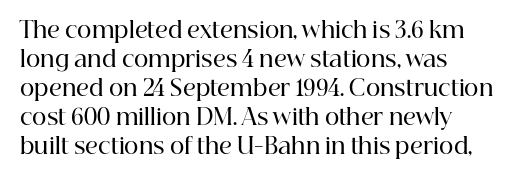
{"italic": "no", "bold": "semi", "underline": "no", "align": "left", "line_spacing": "normal", "line_spacing_ratio": 1.32, "letter_spacing": "normal", "letter_spacing_em": 0.0, "glyph_px": 22}
